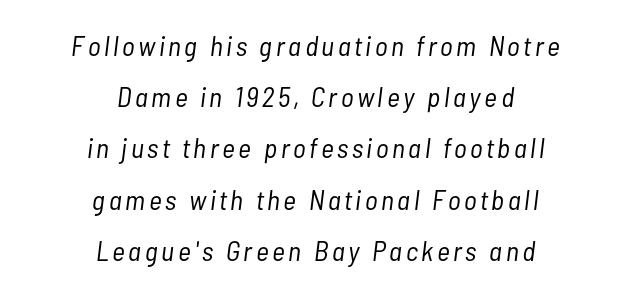
Think standard paragraph weight, or any step lighter than that. Words float on clear page, feet unadorned. When letters slant like this, we call the style italic. Caption: multi-line text, centered on the measure. This sample has the flowing, uneven cadence of proportional lettering.
